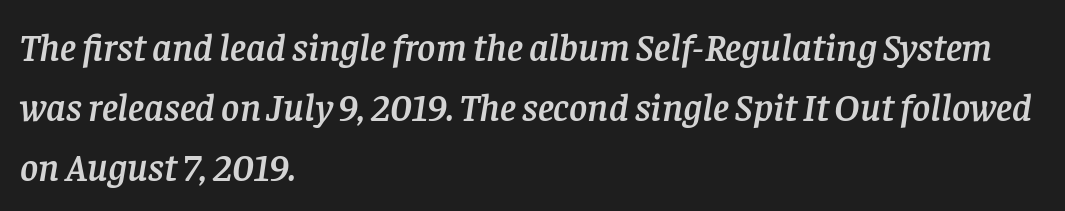
The image shows 39 px serif type, italic (leaning right); set left-aligned, normal line spacing (1.54x), normal letter spacing, not underlined; low stroke contrast and a large x-height.
